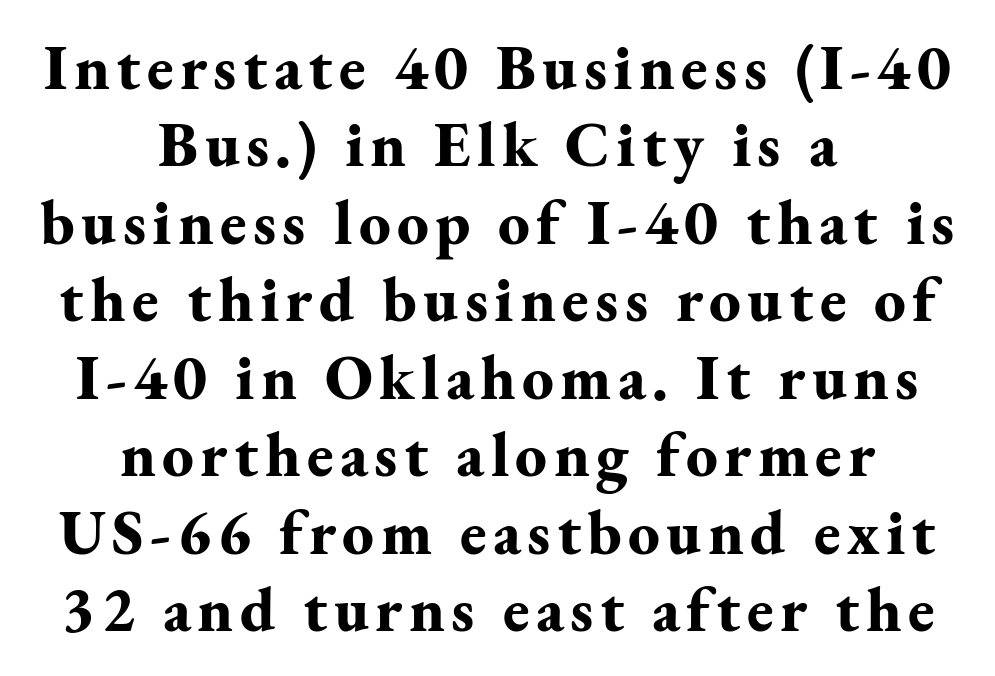
{"serif": "yes", "italic": "no", "bold": "yes", "weight": "bold", "width": "normal", "stroke_contrast": "medium", "x_height": "small", "monospaced": "no", "underline": "no", "align": "center", "line_spacing_ratio": 1.23, "glyph_px": 63}
